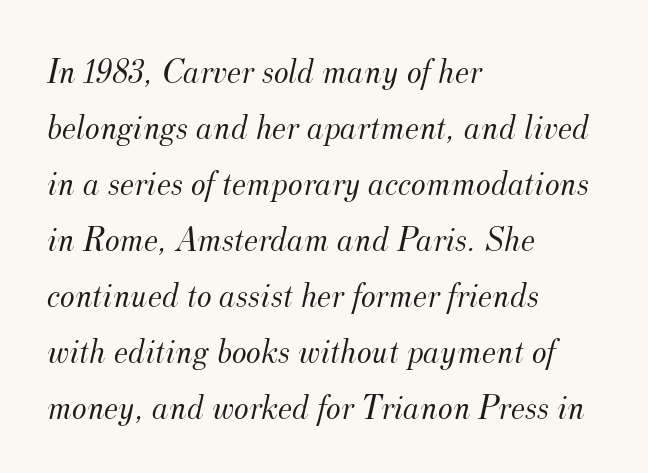
The image shows 35 px light serif type, italic (leaning right); set left-aligned, normal line spacing (1.6x), normal letter spacing, not underlined; medium stroke contrast and a small x-height.
